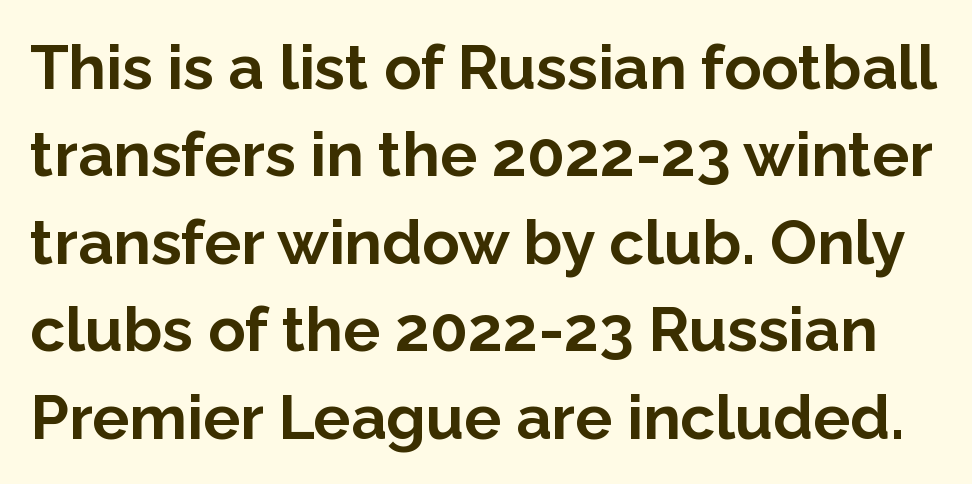
The image shows 62 px bold sans-serif type, upright; set normal line spacing (1.41x), normal letter spacing, not underlined; low stroke contrast and a medium x-height.
